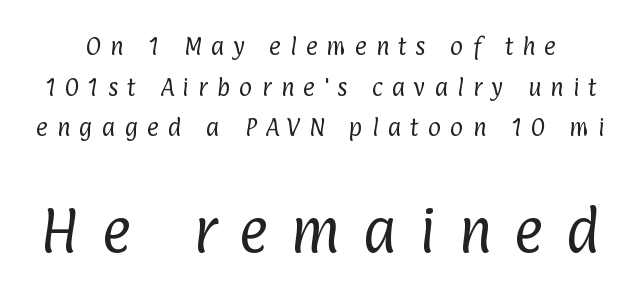
A typesetter would call this proportional, since set widths differ per character. The gap between lines stays unmarked. I'd call this a sans setting — the letters go barefoot. The line texture is sparse and dotted thanks to wide tracking.
